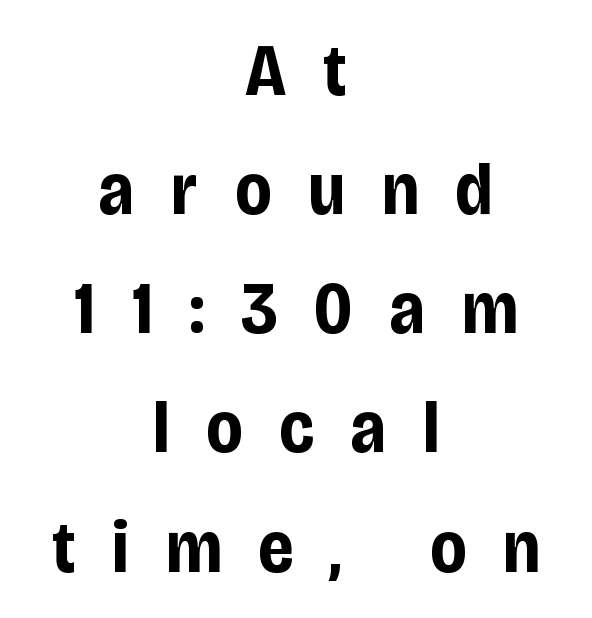
Rendered with straight, roman letterforms. Classification — sans serif. Descender tails drop into unmarked territory. Vertically, the passage feels balanced, rows spaced as you'd expect. Looks like regular typesetting: each glyph gets only the width it needs.
